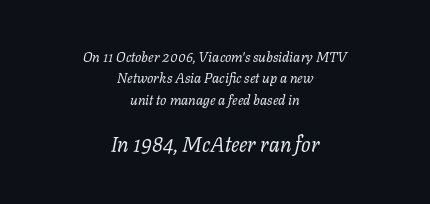
Q: Is the text bold? A: No.
Q: Is the text italic (slanted)? A: Yes, it leans right by about 11 degrees.
Q: Is the text underlined? A: No.
Q: How is the paragraph aligned? A: Centered.
Q: Is the spacing between letters normal or unusually wide? A: Normal.
Q: Is the spacing between lines tight, normal or loose? A: Normal.
Q: Which block of text is set in a larger size, the first (top) or the second (bottom)? A: The second (bottom) one.
